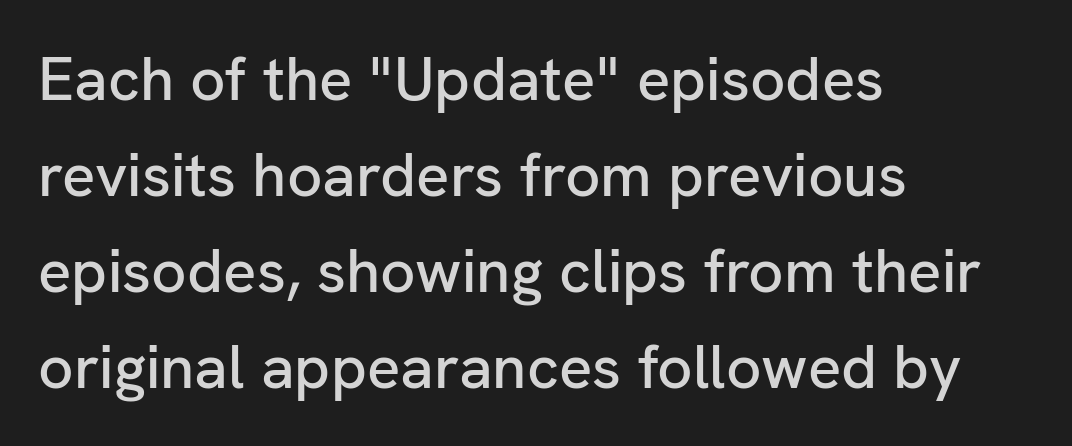
Interline gaps are of average width in this sample. The designer went with a sans here, leaving each stem footless. Underlining? Definitely not there. The font's upright variant was chosen for this text.
